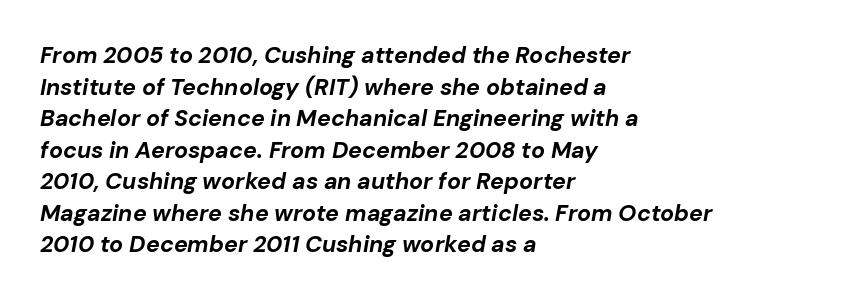
The image shows 23 px bold type, italic (leaning right); set left-aligned, normal line spacing (1.37x), normal letter spacing, not underlined.
